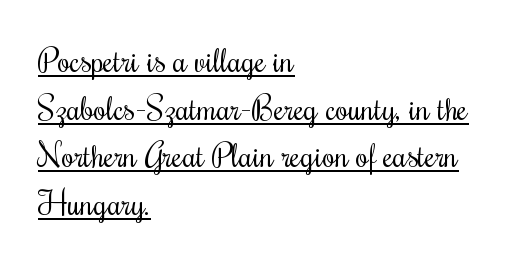
Leading matches the norm, producing a regular column. The letters advance in unequal steps, a hallmark of proportional type. Decoration check: the copy is underlined. Caption: standard tracking, unaltered.
